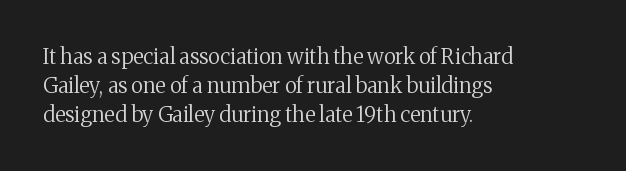
Q: Is the text bold? A: No.
Q: Is the text italic (slanted)? A: No, it is upright.
Q: Is the text underlined? A: No.
Q: How is the paragraph aligned? A: Left-aligned.
Q: Is the spacing between letters normal or unusually wide? A: Normal.
Q: Is the spacing between lines tight, normal or loose? A: Normal.
